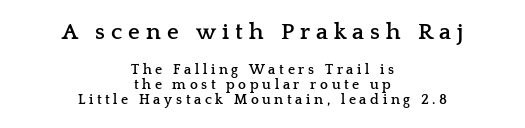
Is the lower block the larger one? No — the upper block carries the bigger type. Lines of text with bare space underneath. Tracking here is generous; glyphs stand well apart from one another. Weight: bold. Is there much room between lines? No — they nearly touch.
